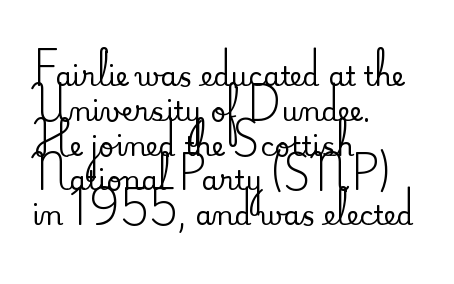
Q: Is the text italic (slanted)? A: No, it is upright.
Q: Is the text underlined? A: No.
Q: How is the paragraph aligned? A: Left-aligned.
Q: Is the spacing between letters normal or unusually wide? A: Normal.
Q: Is the spacing between lines tight, normal or loose? A: Normal.
